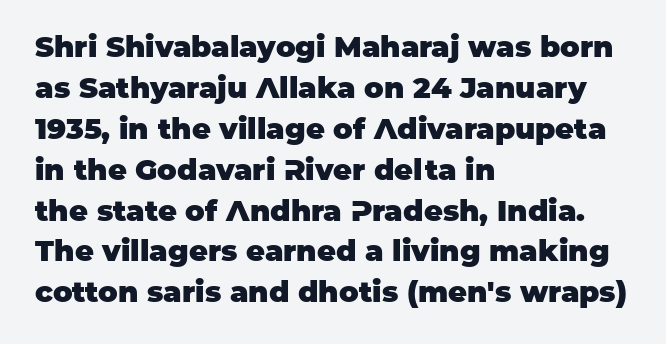
Q: Is the text bold? A: Yes.
Q: Is the text italic (slanted)? A: No, it is upright.
Q: Is the typeface a serif or a sans-serif typeface? A: Sans-serif.
Q: Is the text underlined? A: No.
Q: How is the paragraph aligned? A: Left-aligned.
Q: Is the spacing between letters normal or unusually wide? A: Normal.
Q: Is the spacing between lines tight, normal or loose? A: Normal.
Q: Width (condensed, normal, or wide)? A: Normal.
Q: Stroke contrast? A: Low.
Q: x-height? A: Large.
Q: Monospaced? A: No.
